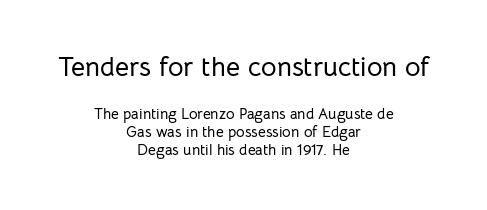
The baseline area is clear. These lines stack symmetrically, like a column narrowing and widening about its center. Designer's note — italics off, roman on. In this sample the first text group is rendered at the bigger scale. Spacing between characters is what you'd get straight out of the box.
